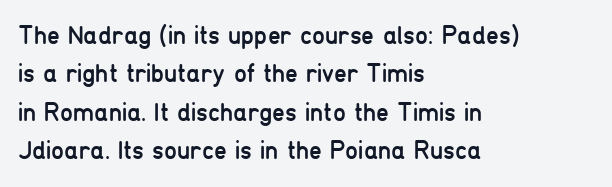
The image shows 26 px text type, upright; set left-aligned, normal line spacing (1.48x), normal letter spacing, not underlined.
